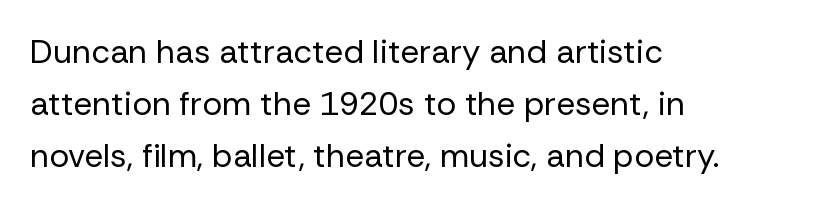
A classic flush-left, rag-right setting is used for this passage. Does the leading feel generous? No, just average. The rendering keeps characters at their native spacing. The face used here is proportionally spaced, like ordinary book or web type. Stroke terminals: plain, sans-serif.
